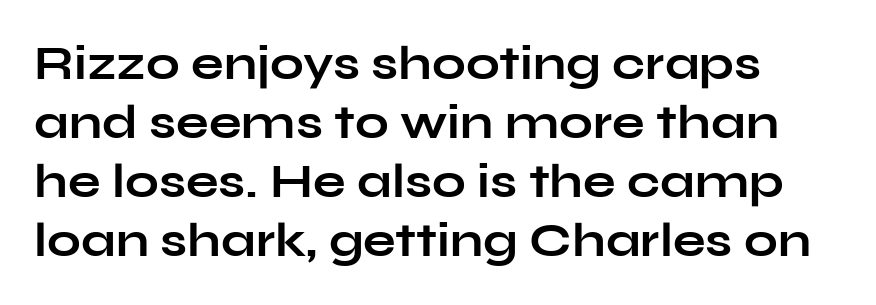
{"serif": "no", "italic": "no", "bold": "yes", "weight": "bold", "width": "wide", "stroke_contrast": "low", "x_height": "medium", "monospaced": "no", "underline": "no", "align": "left", "line_spacing_ratio": 1.23, "letter_spacing": "normal", "letter_spacing_em": 0.0, "glyph_px": 48}
